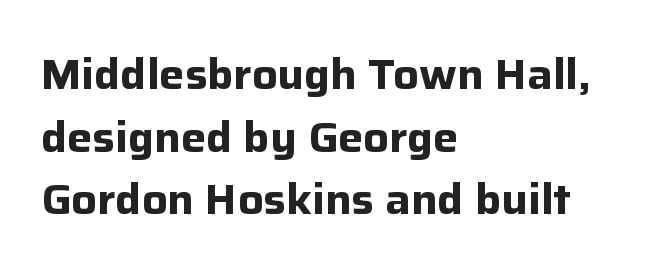
Q: Is the text bold? A: Yes.
Q: Is the text italic (slanted)? A: No, it is upright.
Q: Is the typeface a serif or a sans-serif typeface? A: Sans-serif.
Q: Is the text underlined? A: No.
Q: How is the paragraph aligned? A: Left-aligned.
Q: Is the spacing between letters normal or unusually wide? A: Normal.
Q: Is the spacing between lines tight, normal or loose? A: Normal.
Q: Width (condensed, normal, or wide)? A: Normal.
Q: Stroke contrast? A: Low.
Q: x-height? A: Medium.
Q: Monospaced? A: No.
